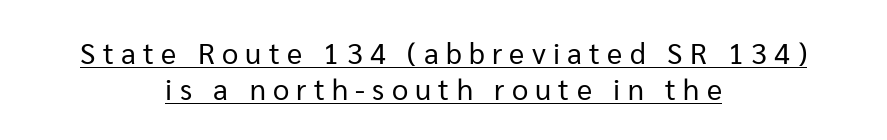
Q: Is the text bold? A: No.
Q: Is the text italic (slanted)? A: No, it is upright.
Q: Is the typeface a serif or a sans-serif typeface? A: Sans-serif.
Q: Is the text underlined? A: Yes.
Q: How is the paragraph aligned? A: Centered.
Q: Is the spacing between letters normal or unusually wide? A: Unusually wide.
Q: Width (condensed, normal, or wide)? A: Normal.
Q: Stroke contrast? A: Low.
Q: x-height? A: Medium.
Q: Monospaced? A: No.
